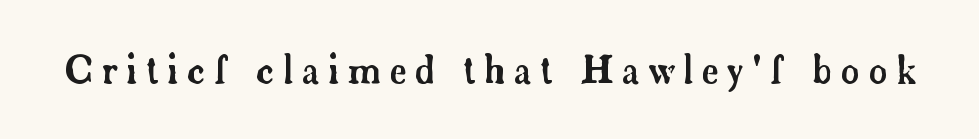
{"serif": "yes", "italic": "no", "width": "normal", "stroke_contrast": "low", "x_height": "small", "monospaced": "no", "underline": "no", "letter_spacing": "wide", "letter_spacing_em": 0.23, "glyph_px": 37}
